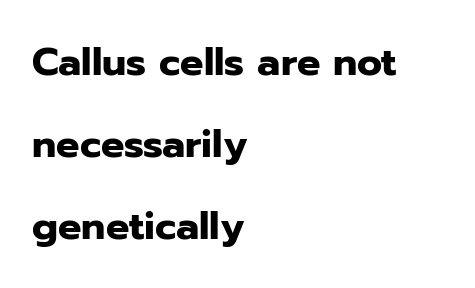
Q: Is the text bold? A: Yes.
Q: Is the text italic (slanted)? A: No, it is upright.
Q: Is the typeface a serif or a sans-serif typeface? A: Sans-serif.
Q: Is the text underlined? A: No.
Q: How is the paragraph aligned? A: Left-aligned.
Q: Is the spacing between letters normal or unusually wide? A: Normal.
Q: Is the spacing between lines tight, normal or loose? A: Loose.
Q: Width (condensed, normal, or wide)? A: Normal.
Q: Stroke contrast? A: Low.
Q: x-height? A: Medium.
Q: Monospaced? A: No.
